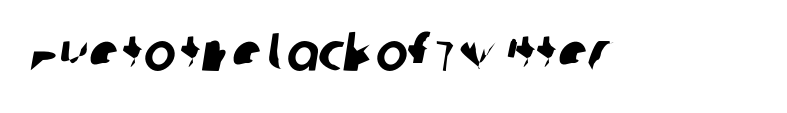
{"serif": "no", "width": "normal", "stroke_contrast": "low", "x_height": "large", "monospaced": "no", "underline": "no", "letter_spacing": "normal", "letter_spacing_em": 0.0, "glyph_px": 54}
